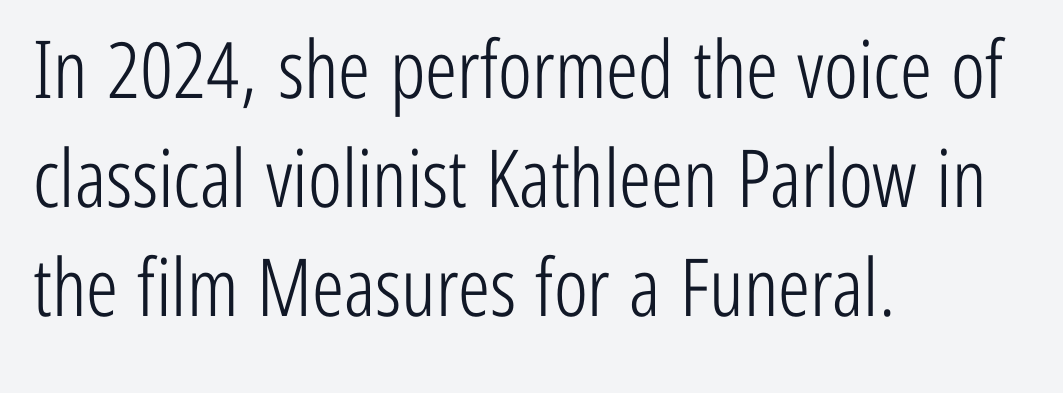
The image shows 80 px light, condensed sans-serif type, upright; set left-aligned, normal line spacing (1.36x), normal letter spacing, not underlined; low stroke contrast and a medium x-height.
